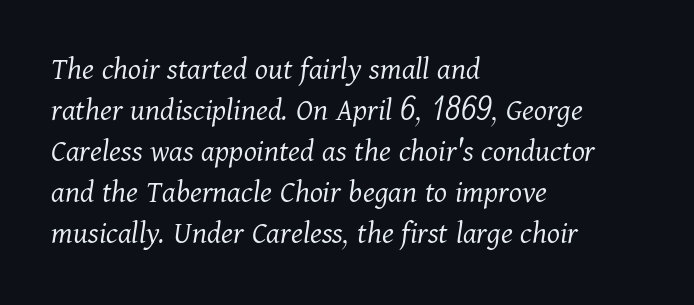
{"serif": "yes", "italic": "yes", "lean": "right", "slant_degrees": 11, "bold": "no", "weight": "light", "width": "normal", "stroke_contrast": "medium", "x_height": "medium", "monospaced": "no", "underline": "no", "align": "left", "line_spacing_ratio": 1.24, "letter_spacing": "normal", "letter_spacing_em": 0.0, "glyph_px": 33}
